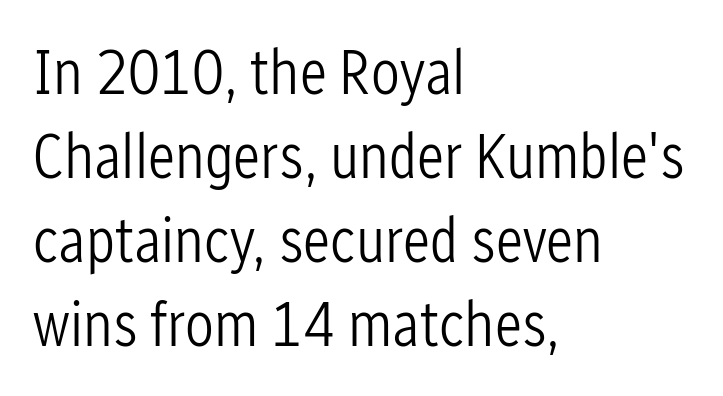
The image shows 64 px light, condensed sans-serif type, upright; set left-aligned, normal line spacing (1.31x), normal letter spacing, not underlined; low stroke contrast and a medium x-height.
